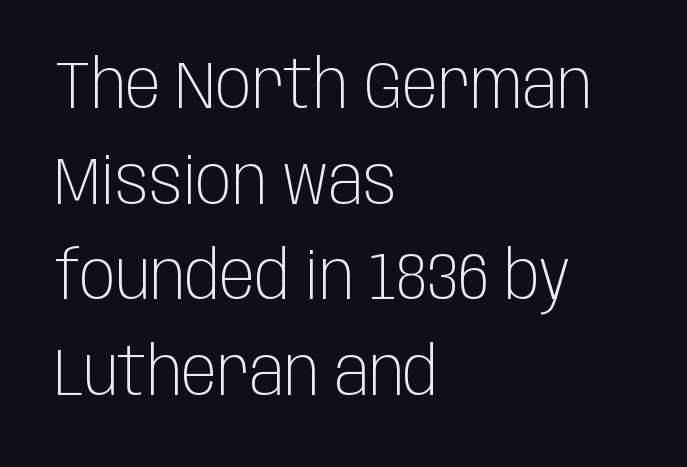
{"serif": "no", "italic": "no", "bold": "no", "weight": "light", "width": "condensed", "stroke_contrast": "low", "x_height": "large", "monospaced": "no", "underline": "no", "align": "left", "line_spacing": "normal", "line_spacing_ratio": 1.45, "letter_spacing": "normal", "letter_spacing_em": 0.0, "glyph_px": 66}
